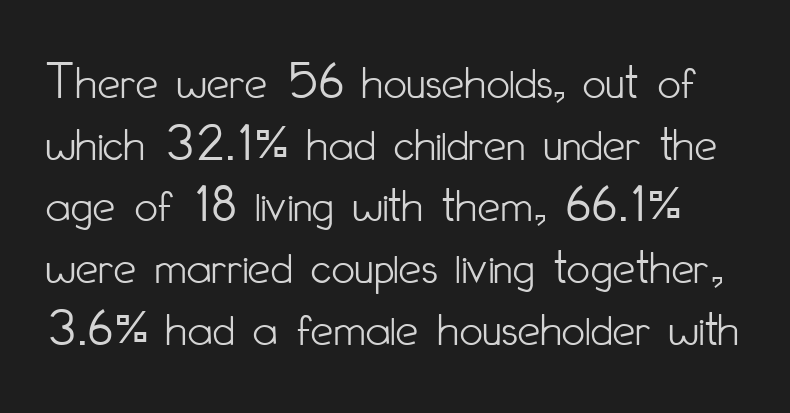
The image shows 51 px light, condensed sans-serif type, upright; set line spacing 1.21x, normal letter spacing, not underlined; low stroke contrast and a small x-height.
